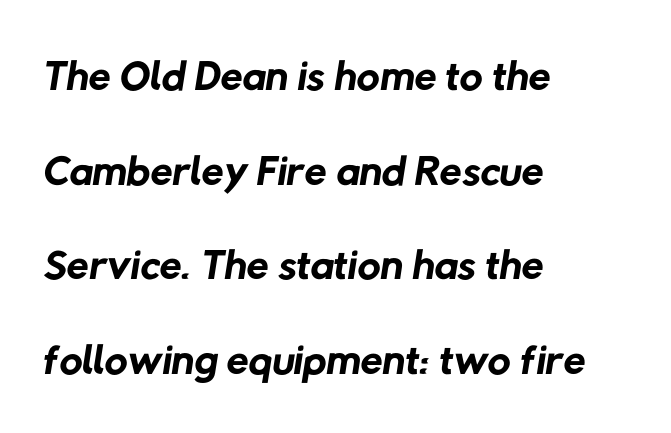
The image shows 64 px regular-weight sans-serif type; set left-aligned, normal line spacing (1.48x), normal letter spacing, not underlined; low stroke contrast and a medium x-height.
